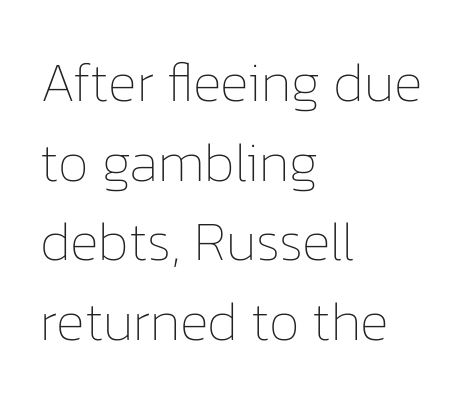
The image shows 55 px thin type, upright; set left-aligned, normal line spacing (1.45x), normal letter spacing, not underlined; low stroke contrast and a medium x-height.
